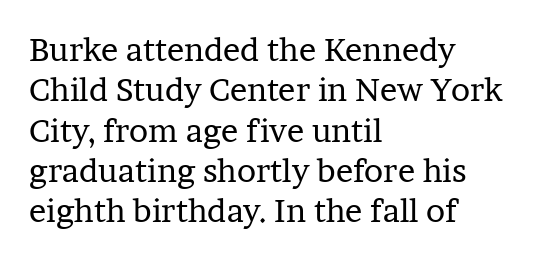
{"serif": "yes", "italic": "no", "bold": "no", "weight": "regular", "width": "normal", "stroke_contrast": "low", "x_height": "medium", "monospaced": "no", "underline": "no", "align": "left", "line_spacing": "normal", "line_spacing_ratio": 1.26, "letter_spacing": "normal", "letter_spacing_em": 0.0, "glyph_px": 32}
